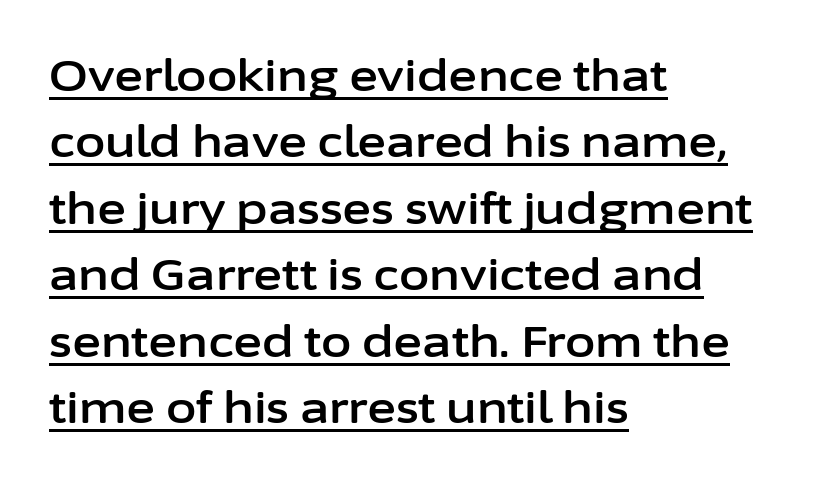
Q: Is the text italic (slanted)? A: No, it is upright.
Q: Is the typeface a serif or a sans-serif typeface? A: Sans-serif.
Q: Is the text underlined? A: Yes.
Q: How is the paragraph aligned? A: Left-aligned.
Q: Is the spacing between letters normal or unusually wide? A: Normal.
Q: Is the spacing between lines tight, normal or loose? A: Normal.
Q: Width (condensed, normal, or wide)? A: Normal.
Q: Stroke contrast? A: Low.
Q: x-height? A: Medium.
Q: Monospaced? A: No.
